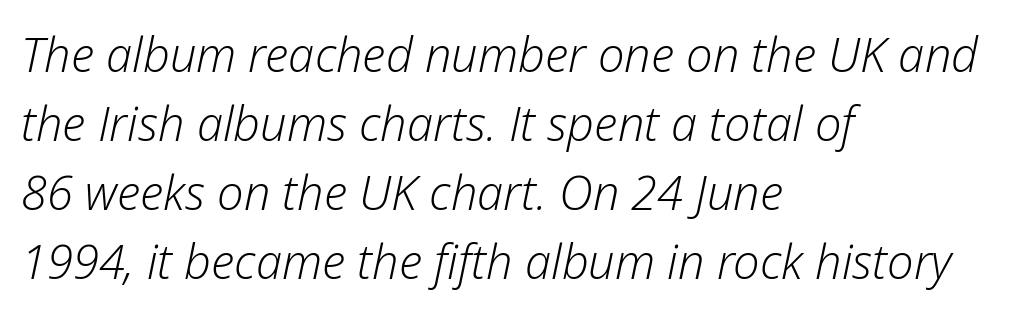
The image shows 47 px light type, italic (leaning right); set left-aligned, normal line spacing (1.47x), normal letter spacing, not underlined; low stroke contrast and a medium x-height.
